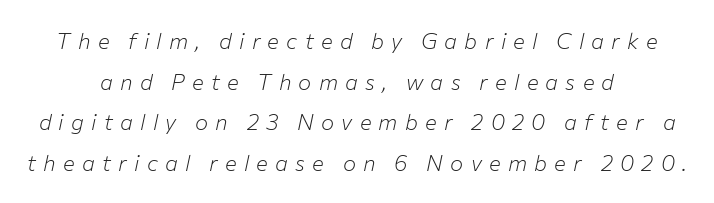
The image shows 22 px text type, italic (leaning right); set centered, line spacing 1.85x, unusually wide letter spacing (+0.33 em), not underlined.
